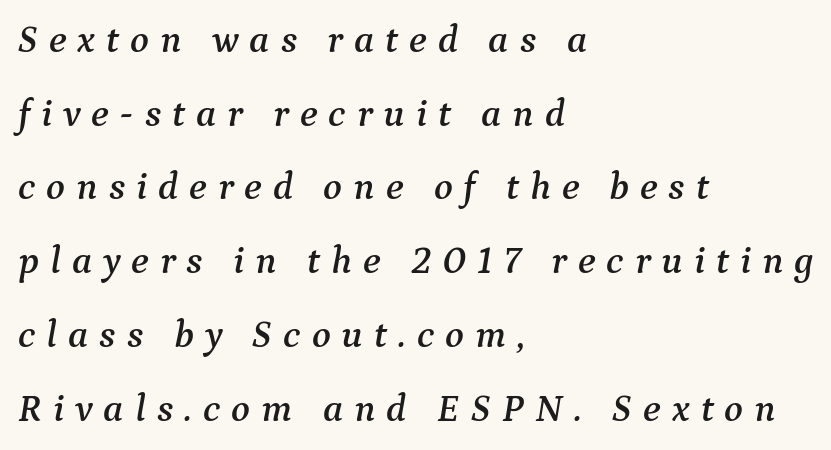
Q: Is the text italic (slanted)? A: Yes, it leans right by about 9 degrees.
Q: Is the typeface a serif or a sans-serif typeface? A: Serif.
Q: Is the text underlined? A: No.
Q: How is the paragraph aligned? A: Left-aligned.
Q: Is the spacing between letters normal or unusually wide? A: Unusually wide.
Q: Width (condensed, normal, or wide)? A: Normal.
Q: Stroke contrast? A: Medium.
Q: x-height? A: Medium.
Q: Monospaced? A: No.
